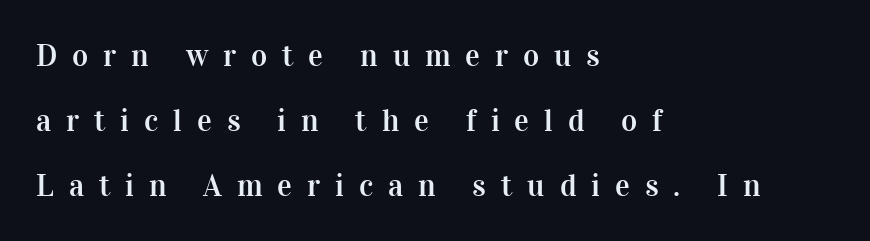
The image shows 31 px serif type, upright; set left-aligned, loose line spacing (2.09x), unusually wide letter spacing (+0.48 em), not underlined; high stroke contrast and a medium x-height.
